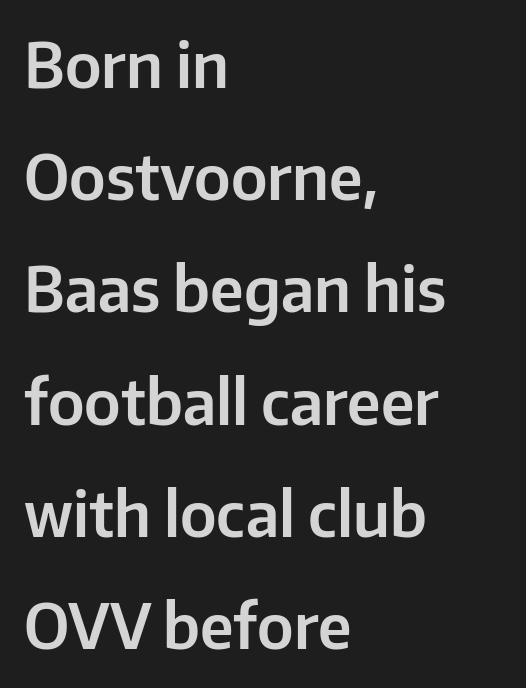
{"serif": "no", "italic": "no", "width": "normal", "stroke_contrast": "low", "x_height": "medium", "monospaced": "no", "underline": "no", "align": "left", "line_spacing_ratio": 1.81, "letter_spacing": "normal", "letter_spacing_em": 0.0, "glyph_px": 62}
